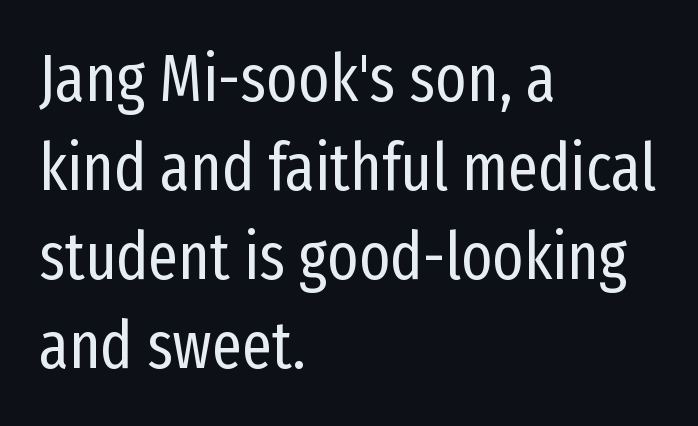
Q: Is the text bold? A: No.
Q: Is the text italic (slanted)? A: No, it is upright.
Q: Is the typeface a serif or a sans-serif typeface? A: Sans-serif.
Q: Is the text underlined? A: No.
Q: How is the paragraph aligned? A: Left-aligned.
Q: Is the spacing between letters normal or unusually wide? A: Normal.
Q: Is the spacing between lines tight, normal or loose? A: Normal.
Q: Width (condensed, normal, or wide)? A: Condensed.
Q: Stroke contrast? A: Low.
Q: x-height? A: Medium.
Q: Monospaced? A: No.
